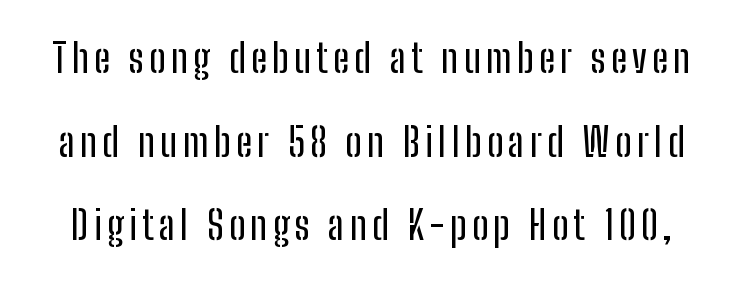
Spacing verdict: proportional, widths tailored to each character. The gap between lines stays unmarked. A sans-serif font was chosen for this passage. Whoever set this chose breathing room over compactness in the vertical rhythm.
